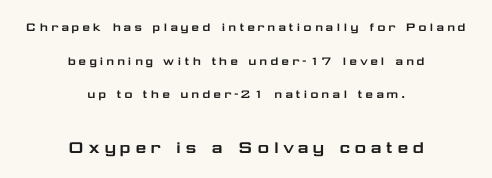
{"italic": "no", "underline": "no", "align": "center", "line_spacing": "loose", "line_spacing_ratio": 2.4, "larger_block": "second", "size_ratio": 1.43, "glyph_px": 20}
